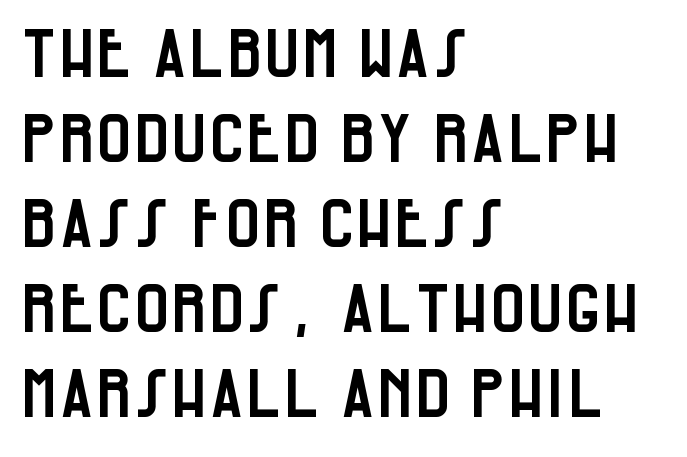
Q: Is the text italic (slanted)? A: No, it is upright.
Q: Is the typeface a serif or a sans-serif typeface? A: Sans-serif.
Q: Is the text underlined? A: No.
Q: How is the paragraph aligned? A: Left-aligned.
Q: Is the spacing between letters normal or unusually wide? A: Normal.
Q: Is the spacing between lines tight, normal or loose? A: Normal.
Q: Width (condensed, normal, or wide)? A: Condensed.
Q: Stroke contrast? A: Low.
Q: x-height? A: Large.
Q: Monospaced? A: No.
